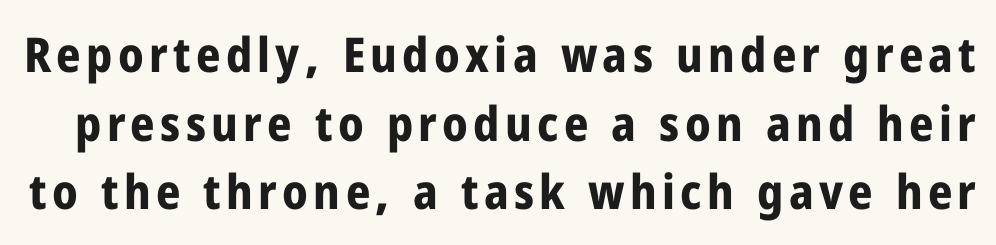
Q: Is the text bold? A: Yes.
Q: Is the text italic (slanted)? A: No, it is upright.
Q: Is the typeface a serif or a sans-serif typeface? A: Sans-serif.
Q: Is the text underlined? A: No.
Q: Is the spacing between lines tight, normal or loose? A: Normal.
Q: Width (condensed, normal, or wide)? A: Condensed.
Q: Stroke contrast? A: Low.
Q: x-height? A: Medium.
Q: Monospaced? A: No.
